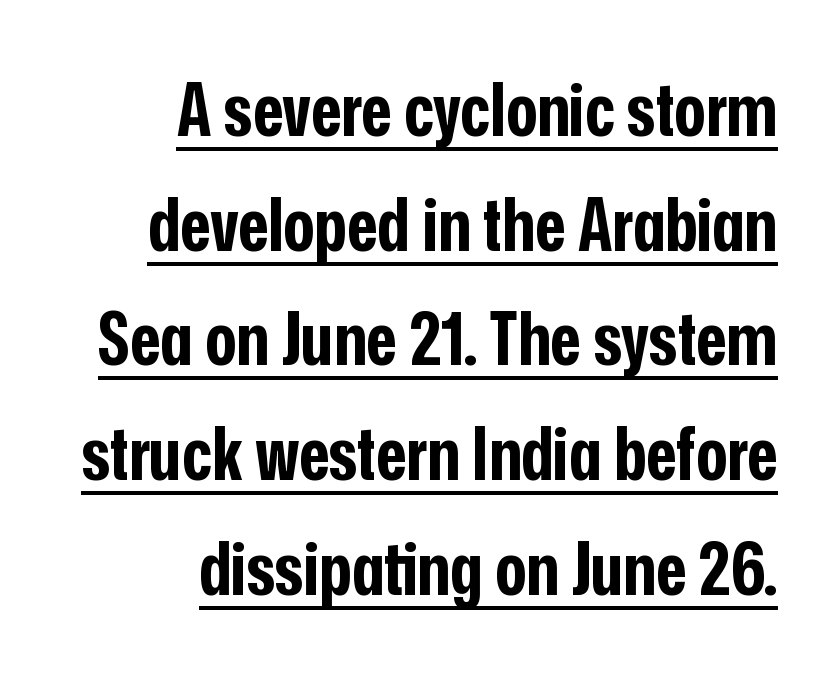
Q: Is the text bold? A: Yes.
Q: Is the text italic (slanted)? A: No, it is upright.
Q: Is the typeface a serif or a sans-serif typeface? A: Sans-serif.
Q: Is the text underlined? A: Yes.
Q: How is the paragraph aligned? A: Right-aligned.
Q: Is the spacing between letters normal or unusually wide? A: Normal.
Q: Is the spacing between lines tight, normal or loose? A: Normal.
Q: Width (condensed, normal, or wide)? A: Condensed.
Q: Stroke contrast? A: Low.
Q: x-height? A: Medium.
Q: Monospaced? A: No.
